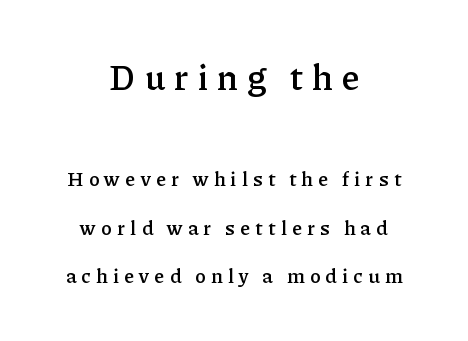
The image shows 35 px semibold serif type, upright; set centered, loose line spacing (2.41x), unusually wide letter spacing (+0.27 em), not underlined; the first (top) block is 1.75x larger; low stroke contrast and a medium x-height.
